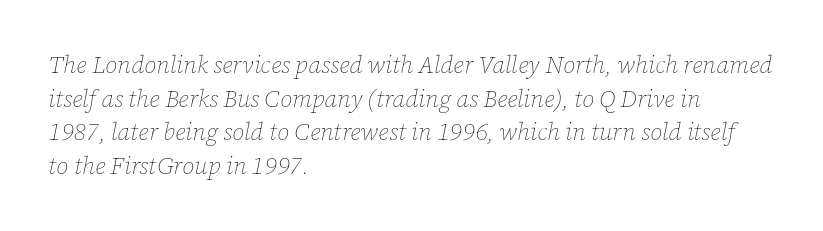
Q: Is the text bold? A: No.
Q: Is the text italic (slanted)? A: Yes, it leans right by about 12 degrees.
Q: Is the text underlined? A: No.
Q: How is the paragraph aligned? A: Left-aligned.
Q: Is the spacing between letters normal or unusually wide? A: Normal.
Q: Is the spacing between lines tight, normal or loose? A: Normal.
